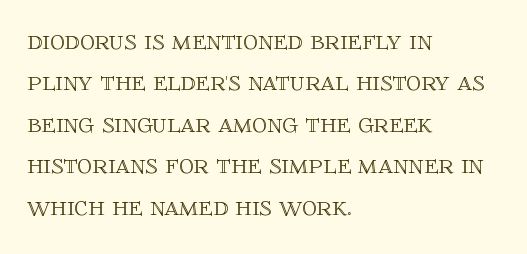
Rendered with straight, roman letterforms. Evenly set lines give the paragraph a standard silhouette. The text block is weighted toward the left margin, trailing off unevenly rightward. Clear beneath every line of the passage. Look at the tracking — it's just the regular setting, nothing added.
